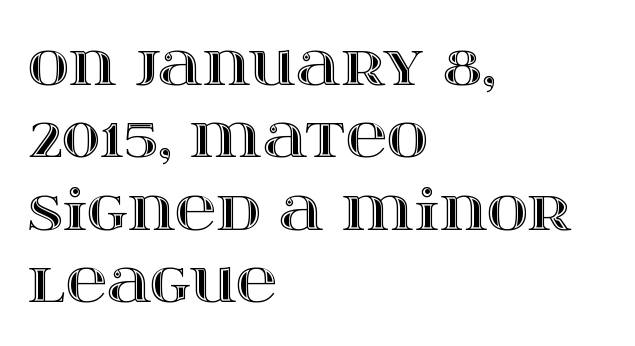
Rule under the text: the space is simply empty. Line beginnings align vertically; line endings do not. Do the characters align in a grid? No, the font is proportional. These lines sit exactly where default settings would place them. The gaps between neighbouring characters are ordinary and unremarkable. Italic? Not at all — the glyphs are vertical.
